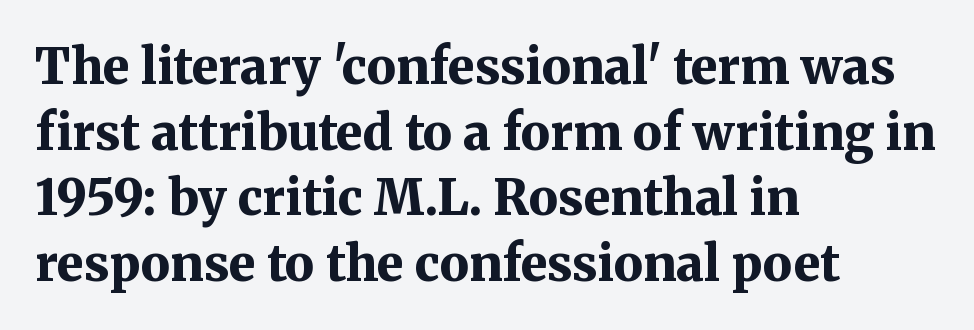
{"serif": "yes", "italic": "no", "bold": "yes", "weight": "bold", "width": "normal", "stroke_contrast": "medium", "x_height": "medium", "monospaced": "no", "underline": "no", "align": "left", "line_spacing": "normal", "line_spacing_ratio": 1.34, "letter_spacing": "normal", "letter_spacing_em": 0.0, "glyph_px": 49}
